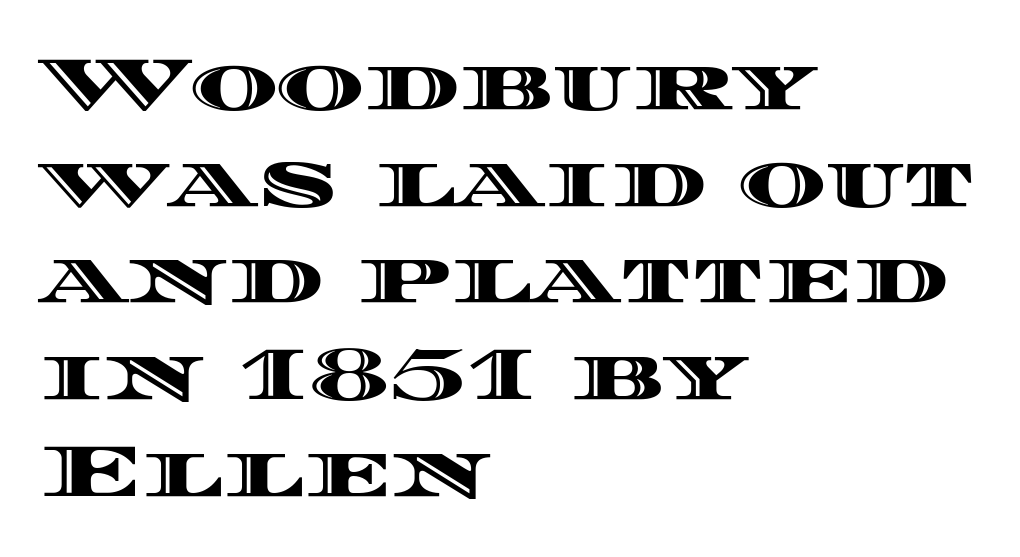
If you measured baseline to baseline, you'd find a middling distance. Horizontal alignment here is leftward, the default for most running prose. Plain, unruled lines of type. This sample uses an upright cut, with every glyph sitting square on the baseline. Compared with typical body copy, the letter spacing here is the same. Here the designer chose a conventional face with non-uniform glyph widths.
